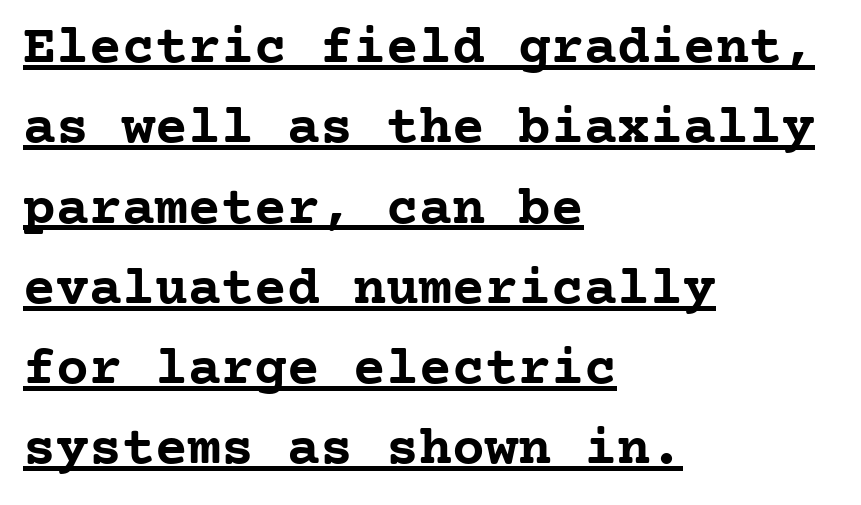
The image shows 55 px semibold serif type, upright, monospaced; set left-aligned, normal line spacing (1.46x), normal letter spacing, underlined; low stroke contrast and a medium x-height.
